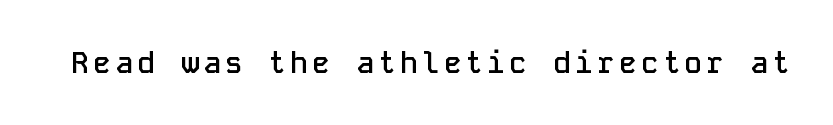
Bare-footed words on every line. Is this a sans? Yes — the strokes have no serifs. Do the characters align in a grid? Yes, the font is monospaced. A semibold gives these letters moderate extra thickness, short of bold.
